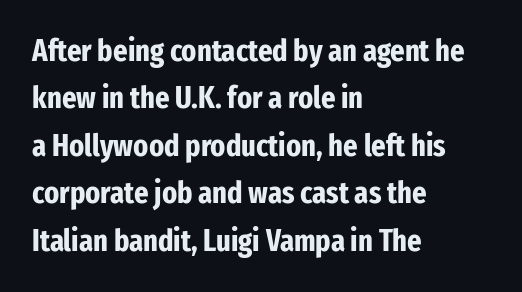
The image shows 31 px bold, condensed sans-serif type, upright; set left-aligned, normal line spacing (1.53x), normal letter spacing, not underlined; low stroke contrast and a medium x-height.
